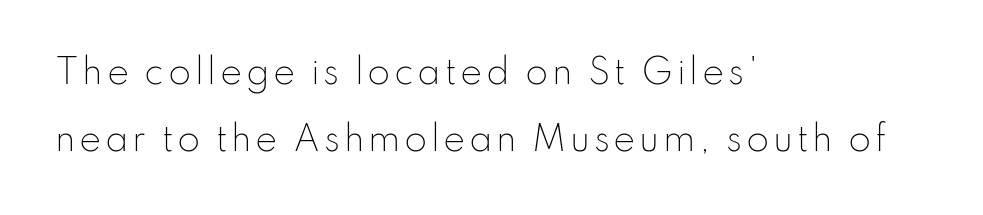
Is the stroke heavy? The answer is a plain regular-or-lighter. Varying glyph widths throughout — classic text-font behaviour. Successive baselines arrive slowly, with a big drop between each. Any mark beneath the type? The region is blank.
